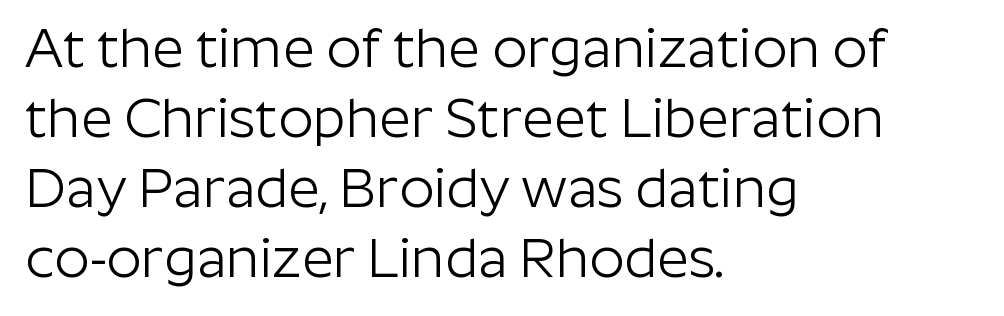
Anything drawn beneath the words? Only blank space. The type is set solid horizontally, with unmodified tracking. Notice how the passage keeps a crisp vertical edge on the left only. Style check: upright.
